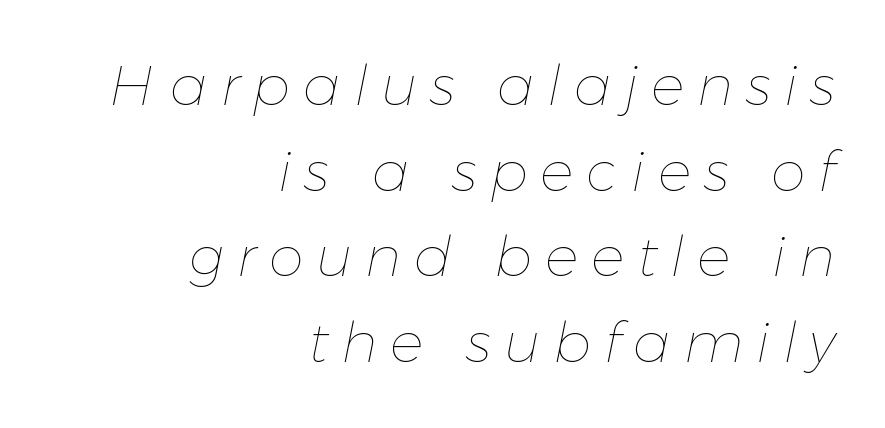
The image shows 56 px thin type, italic (leaning right); set right-aligned, normal line spacing (1.53x), unusually wide letter spacing (+0.23 em), not underlined; low stroke contrast and a medium x-height.
